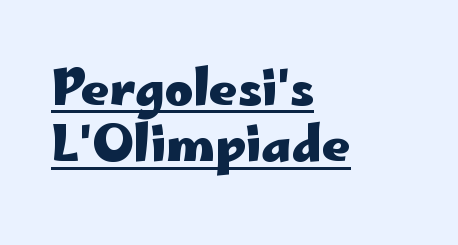
The image shows 49 px heavy, wide sans-serif type, upright; set left-aligned, tight line spacing (1.15x), normal letter spacing, underlined; low stroke contrast and a small x-height.
